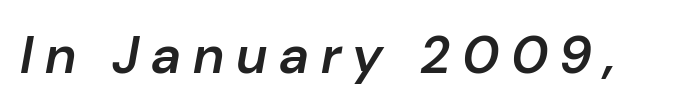
Q: Is the text bold? A: Semi-bold.
Q: Is the text italic (slanted)? A: Yes, it leans right by about 10 degrees.
Q: Is the text underlined? A: No.
Q: Is the spacing between letters normal or unusually wide? A: Unusually wide.
Q: Width (condensed, normal, or wide)? A: Normal.
Q: Stroke contrast? A: Low.
Q: x-height? A: Medium.
Q: Monospaced? A: No.
